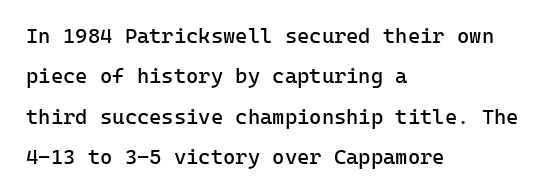
{"italic": "no", "bold": "no", "underline": "no", "align": "left", "line_spacing": "loose", "line_spacing_ratio": 1.92, "letter_spacing": "normal", "letter_spacing_em": 0.0, "glyph_px": 21}
